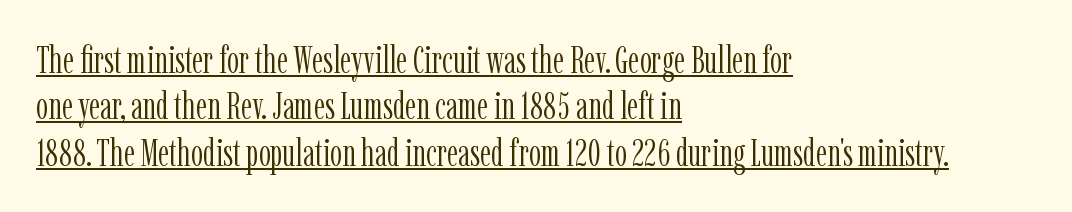
{"serif": "yes", "italic": "no", "bold": "no", "weight": "light", "width": "condensed", "stroke_contrast": "low", "x_height": "medium", "monospaced": "no", "underline": "yes", "align": "left", "line_spacing_ratio": 1.22, "letter_spacing": "normal", "letter_spacing_em": 0.0, "glyph_px": 38}
